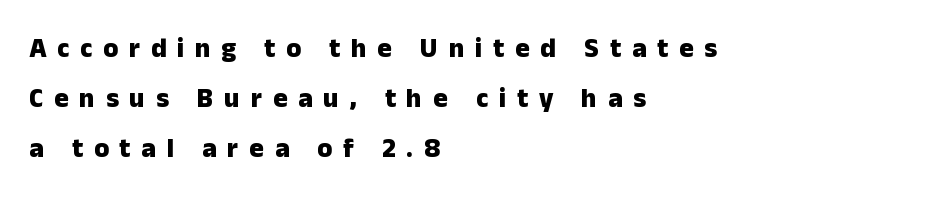
{"italic": "no", "bold": "yes", "underline": "no", "align": "left", "line_spacing_ratio": 1.86, "letter_spacing": "wide", "letter_spacing_em": 0.4, "glyph_px": 27}
